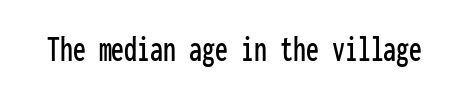
Designer's note — italics off, roman on. Caption: standard tracking, unaltered. Is this a fixed-width face? Yes — each glyph sits in an identical cell. Classification — sans serif. Check the space under the baseline: it is left empty.
